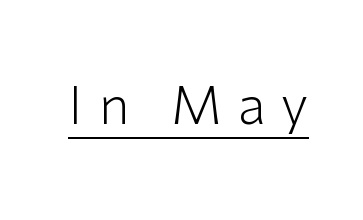
The image shows 52 px light sans-serif type, upright; set unusually wide letter spacing (+0.3 em), underlined; low stroke contrast and a medium x-height.
